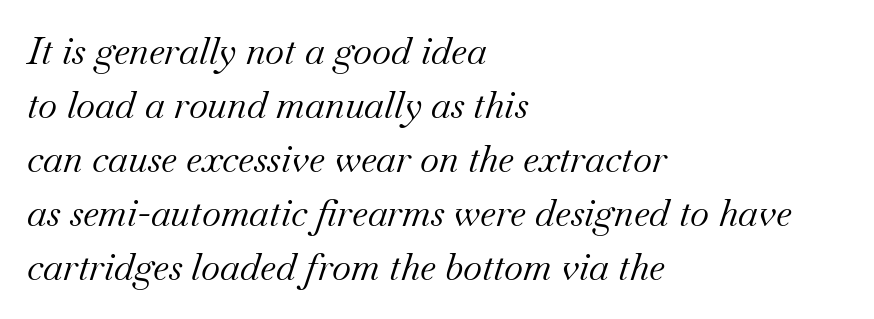
Q: Is the text bold? A: No.
Q: Is the text italic (slanted)? A: Yes, it leans right by about 18 degrees.
Q: Is the typeface a serif or a sans-serif typeface? A: Serif.
Q: Is the text underlined? A: No.
Q: How is the paragraph aligned? A: Left-aligned.
Q: Is the spacing between letters normal or unusually wide? A: Normal.
Q: Is the spacing between lines tight, normal or loose? A: Normal.
Q: Width (condensed, normal, or wide)? A: Normal.
Q: Stroke contrast? A: Medium.
Q: x-height? A: Small.
Q: Monospaced? A: No.
